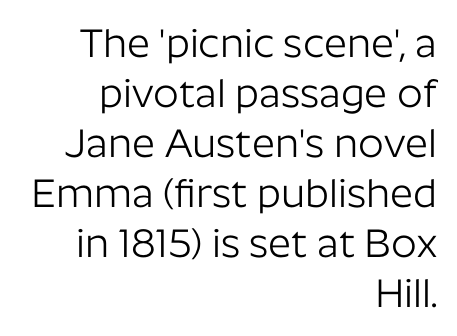
{"serif": "no", "italic": "no", "bold": "no", "weight": "light", "width": "normal", "stroke_contrast": "low", "x_height": "medium", "monospaced": "no", "underline": "no", "align": "right", "line_spacing": "normal", "line_spacing_ratio": 1.25, "letter_spacing": "normal", "letter_spacing_em": 0.0, "glyph_px": 40}
